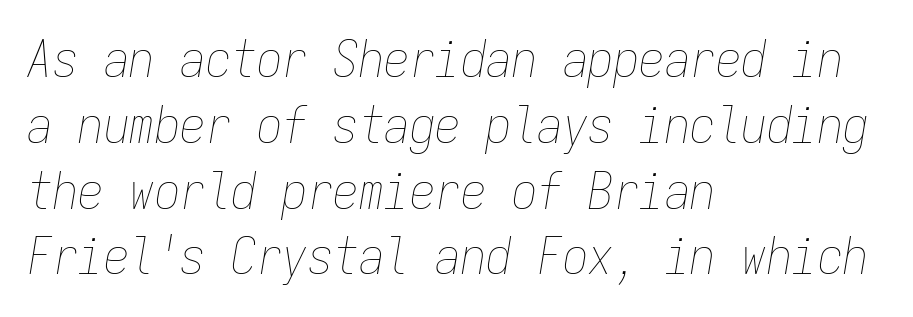
The image shows 51 px thin, condensed type, italic (leaning right), monospaced; set left-aligned, normal line spacing (1.29x), normal letter spacing, not underlined; low stroke contrast and a medium x-height.
